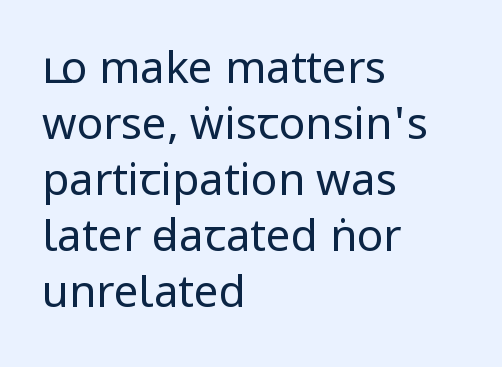
The block of text has a typical density, with ordinary space between rows. These lines are composed in type without serifs. No italicization has been applied; the sample stays upright. Does the copy run flush right? No — it runs flush left. Honestly, the letter spacing is just normal — you wouldn't notice it.
